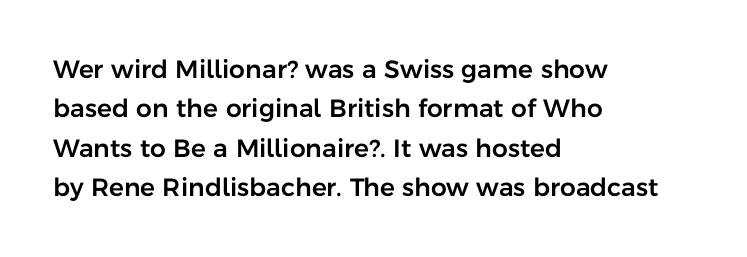
{"italic": "no", "underline": "no", "align": "left", "line_spacing": "normal", "line_spacing_ratio": 1.58, "letter_spacing": "normal", "letter_spacing_em": 0.0, "glyph_px": 25}
